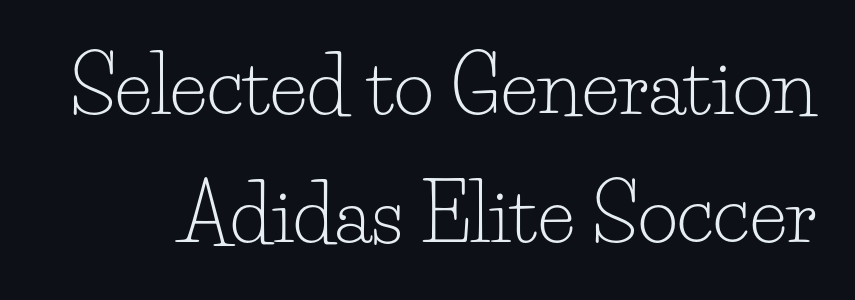
{"serif": "yes", "italic": "no", "bold": "no", "weight": "light", "width": "normal", "stroke_contrast": "low", "x_height": "small", "monospaced": "no", "underline": "no", "line_spacing": "normal", "line_spacing_ratio": 1.64, "letter_spacing": "normal", "letter_spacing_em": 0.0, "glyph_px": 78}
